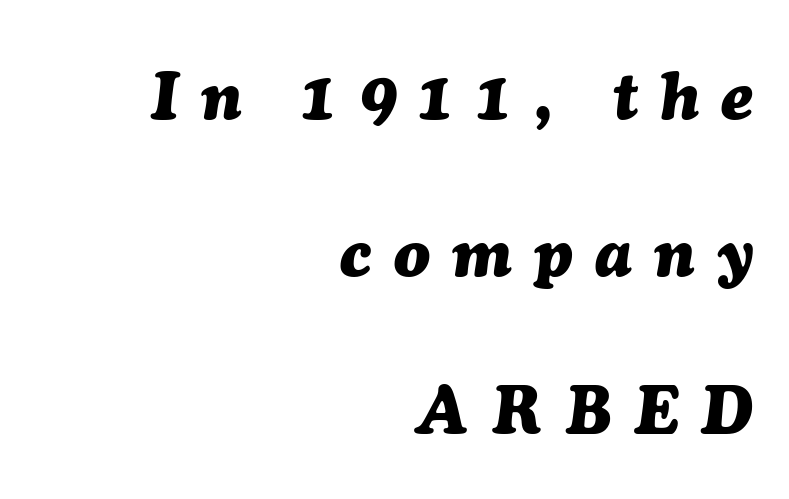
Q: Is the text bold? A: Yes.
Q: Is the text italic (slanted)? A: Yes, it leans right by about 7 degrees.
Q: Is the text underlined? A: No.
Q: How is the paragraph aligned? A: Right-aligned.
Q: Is the spacing between letters normal or unusually wide? A: Unusually wide.
Q: Is the spacing between lines tight, normal or loose? A: Loose.
Q: Width (condensed, normal, or wide)? A: Normal.
Q: Stroke contrast? A: Medium.
Q: x-height? A: Medium.
Q: Monospaced? A: No.
